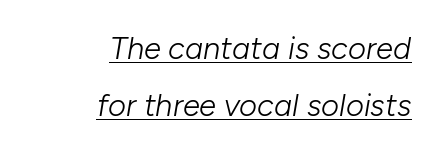
A student would call this right alignment; a typographer would say flush right, rag left. Unbolded letterforms with no extra heft. The words here are underlined. You could not count columns in this text — the font is proportionally spaced. The letters sit at their default tracking, neither squeezed nor spread. The rendering applies a slant to the glyphs.
